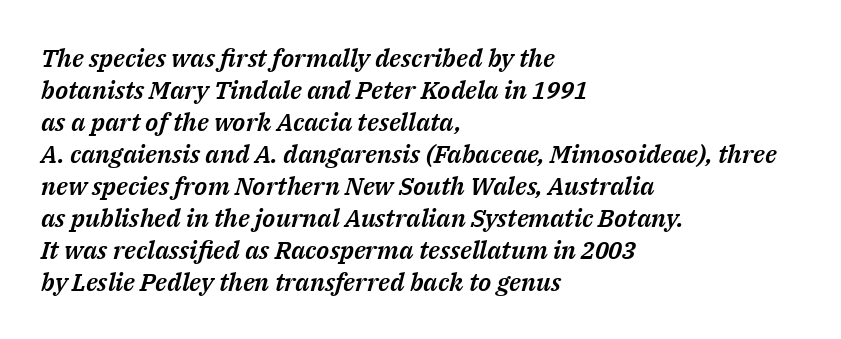
Q: Is the text italic (slanted)? A: Yes, it leans right by about 14 degrees.
Q: Is the text underlined? A: No.
Q: How is the paragraph aligned? A: Left-aligned.
Q: Is the spacing between letters normal or unusually wide? A: Normal.
Q: Is the spacing between lines tight, normal or loose? A: Normal.
